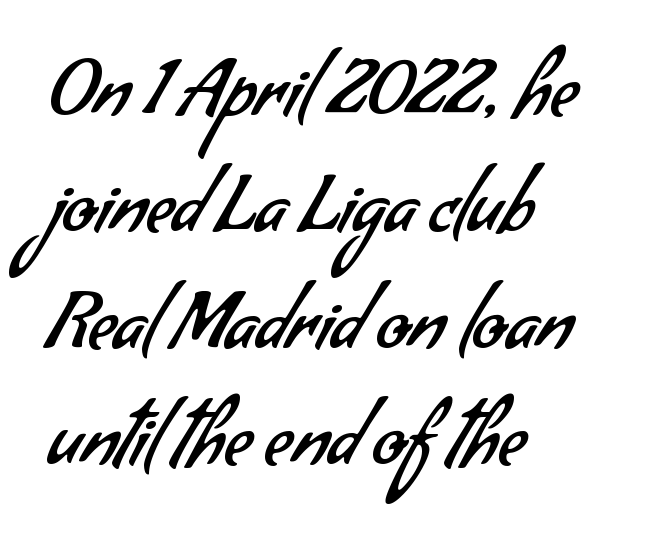
Q: Is the text bold? A: No.
Q: Is the typeface a serif or a sans-serif typeface? A: Sans-serif.
Q: Is the text underlined? A: No.
Q: How is the paragraph aligned? A: Left-aligned.
Q: Is the spacing between letters normal or unusually wide? A: Normal.
Q: Is the spacing between lines tight, normal or loose? A: Normal.
Q: Width (condensed, normal, or wide)? A: Normal.
Q: Stroke contrast? A: Low.
Q: x-height? A: Small.
Q: Monospaced? A: No.
